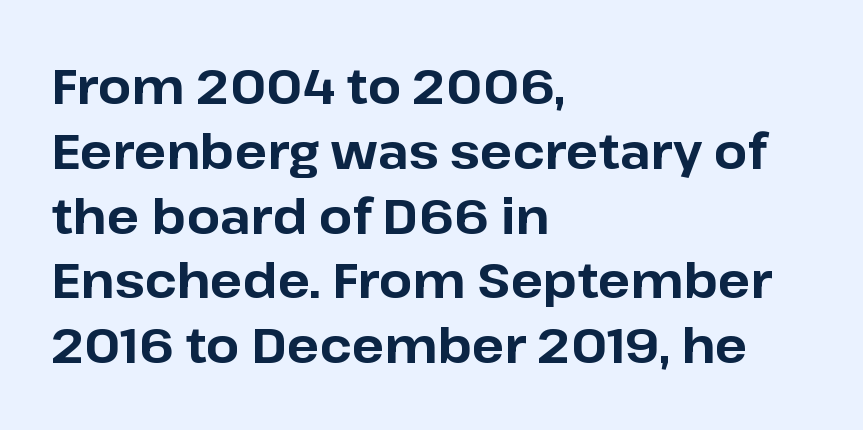
{"serif": "no", "italic": "no", "bold": "yes", "weight": "bold", "width": "normal", "stroke_contrast": "low", "x_height": "medium", "monospaced": "no", "underline": "no", "align": "left", "line_spacing": "normal", "line_spacing_ratio": 1.35, "letter_spacing": "normal", "letter_spacing_em": 0.0, "glyph_px": 48}
